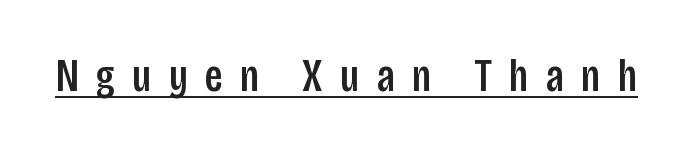
Q: Is the text italic (slanted)? A: No, it is upright.
Q: Is the typeface a serif or a sans-serif typeface? A: Sans-serif.
Q: Is the text underlined? A: Yes.
Q: Is the spacing between letters normal or unusually wide? A: Unusually wide.
Q: Width (condensed, normal, or wide)? A: Condensed.
Q: Stroke contrast? A: Low.
Q: x-height? A: Large.
Q: Monospaced? A: No.
